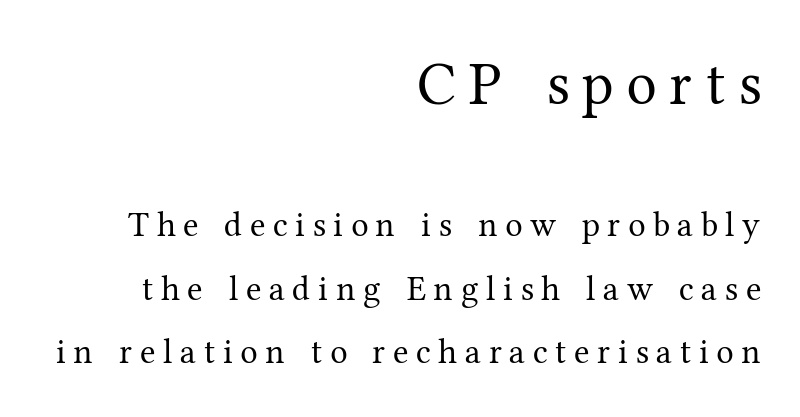
The image shows 61 px regular-weight serif type, upright; set right-aligned, line spacing 1.82x, unusually wide letter spacing (+0.22 em), not underlined; the first (top) block is 1.74x larger; medium stroke contrast and a medium x-height.
